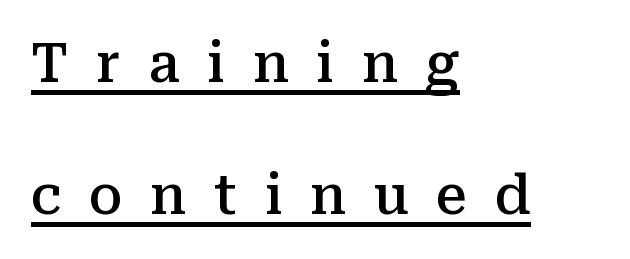
Q: Is the text bold? A: Semi-bold.
Q: Is the text italic (slanted)? A: No, it is upright.
Q: Is the typeface a serif or a sans-serif typeface? A: Serif.
Q: Is the text underlined? A: Yes.
Q: How is the paragraph aligned? A: Left-aligned.
Q: Is the spacing between letters normal or unusually wide? A: Unusually wide.
Q: Is the spacing between lines tight, normal or loose? A: Loose.
Q: Width (condensed, normal, or wide)? A: Normal.
Q: Stroke contrast? A: Medium.
Q: x-height? A: Medium.
Q: Monospaced? A: No.
